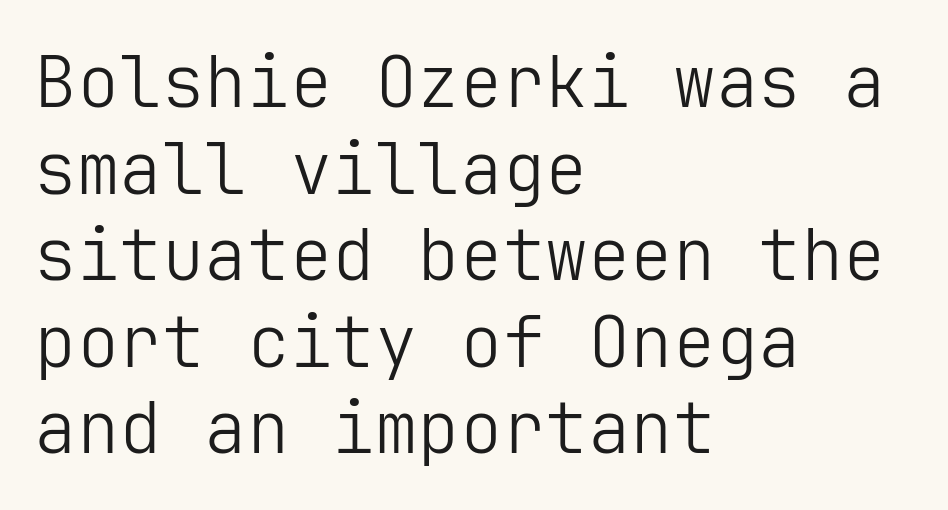
The letters stand straight up with perfectly vertical stems. Each stroke keeps to a modest, everyday thickness or less. No feet cap the strokes, marking this as sans-serif type. Lines of text with bare space underneath.
